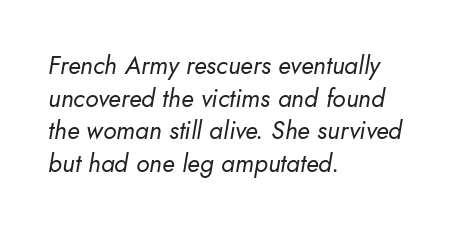
The image shows 25 px text type, italic (leaning right); set left-aligned, normal line spacing (1.31x), normal letter spacing, not underlined.
